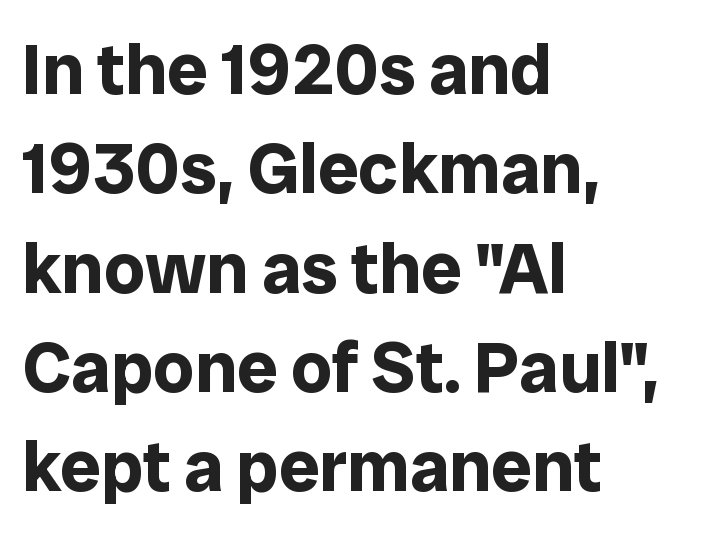
Q: Is the text bold? A: Yes.
Q: Is the text italic (slanted)? A: No, it is upright.
Q: Is the typeface a serif or a sans-serif typeface? A: Sans-serif.
Q: Is the text underlined? A: No.
Q: How is the paragraph aligned? A: Left-aligned.
Q: Is the spacing between letters normal or unusually wide? A: Normal.
Q: Is the spacing between lines tight, normal or loose? A: Normal.
Q: Width (condensed, normal, or wide)? A: Normal.
Q: Stroke contrast? A: Low.
Q: x-height? A: Medium.
Q: Monospaced? A: No.
